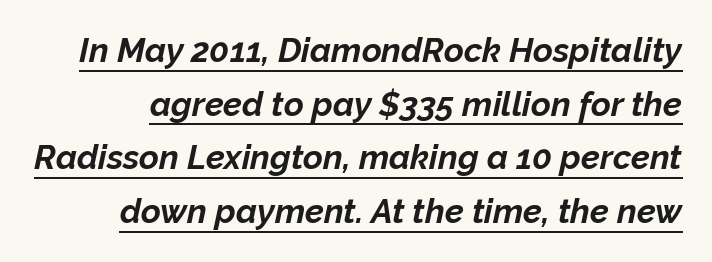
Q: Is the text bold? A: Yes.
Q: Is the text italic (slanted)? A: Yes, it leans right by about 12 degrees.
Q: Is the text underlined? A: Yes.
Q: Is the spacing between letters normal or unusually wide? A: Normal.
Q: Is the spacing between lines tight, normal or loose? A: Normal.
Q: Width (condensed, normal, or wide)? A: Normal.
Q: Stroke contrast? A: Low.
Q: x-height? A: Medium.
Q: Monospaced? A: No.
